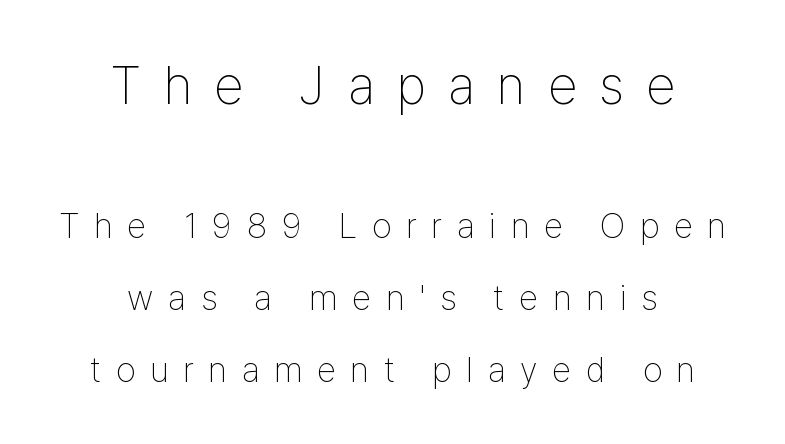
Q: Is the text bold? A: No.
Q: Is the text italic (slanted)? A: No, it is upright.
Q: Is the typeface a serif or a sans-serif typeface? A: Sans-serif.
Q: Is the text underlined? A: No.
Q: How is the paragraph aligned? A: Centered.
Q: Is the spacing between letters normal or unusually wide? A: Unusually wide.
Q: Is the spacing between lines tight, normal or loose? A: Loose.
Q: Which block of text is set in a larger size, the first (top) or the second (bottom)? A: The first (top) one.
Q: Width (condensed, normal, or wide)? A: Condensed.
Q: Stroke contrast? A: Low.
Q: x-height? A: Medium.
Q: Monospaced? A: No.
